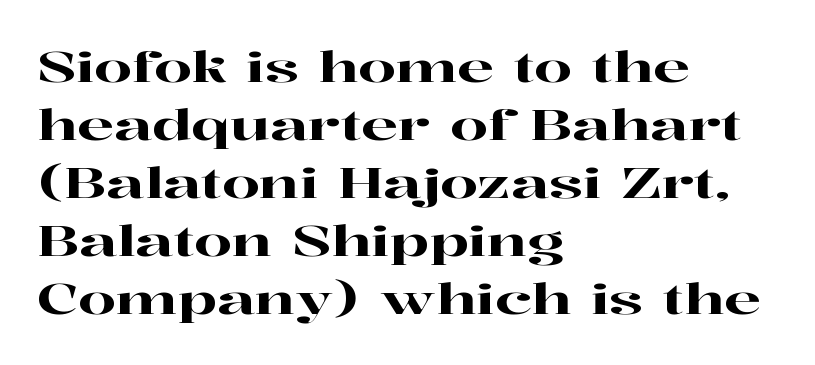
Is the block centered? No — it sits flush against the left margin. The passage shown is typed in a proportional face where columns would drift. Standard letterfit; no display-style spreading of the glyphs. Font category for this specimen: serif. Lines of text with bare space underneath.
